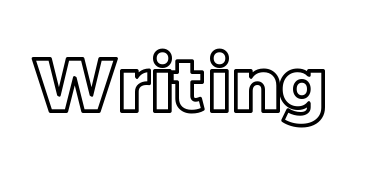
Q: Is the text italic (slanted)? A: No, it is upright.
Q: Is the text underlined? A: No.
Q: Is the spacing between letters normal or unusually wide? A: Normal.
Q: Width (condensed, normal, or wide)? A: Normal.
Q: x-height? A: Large.
Q: Monospaced? A: No.
